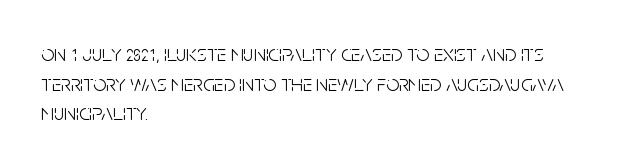
Q: Is the text bold? A: No.
Q: Is the text italic (slanted)? A: No, it is upright.
Q: Is the text underlined? A: No.
Q: How is the paragraph aligned? A: Left-aligned.
Q: Is the spacing between letters normal or unusually wide? A: Normal.
Q: Is the spacing between lines tight, normal or loose? A: Normal.
